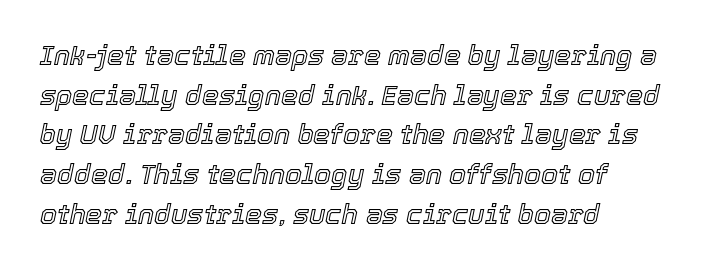
The image shows 27 px text type, italic (leaning right); set left-aligned, normal line spacing (1.47x), normal letter spacing, not underlined.
